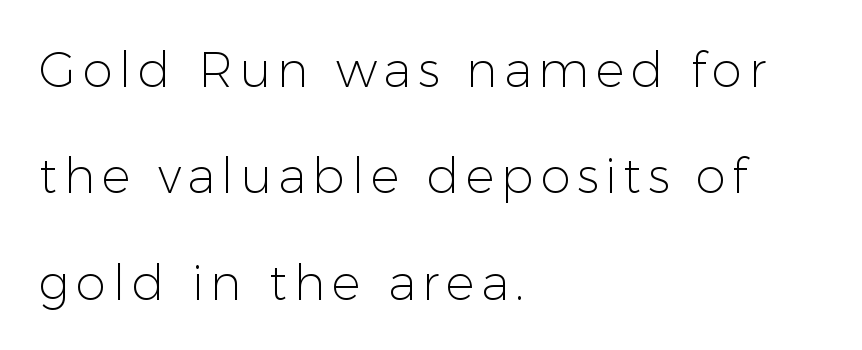
The image shows 49 px light sans-serif type, upright; set left-aligned, loose line spacing (2.17x), not underlined; low stroke contrast and a medium x-height.
